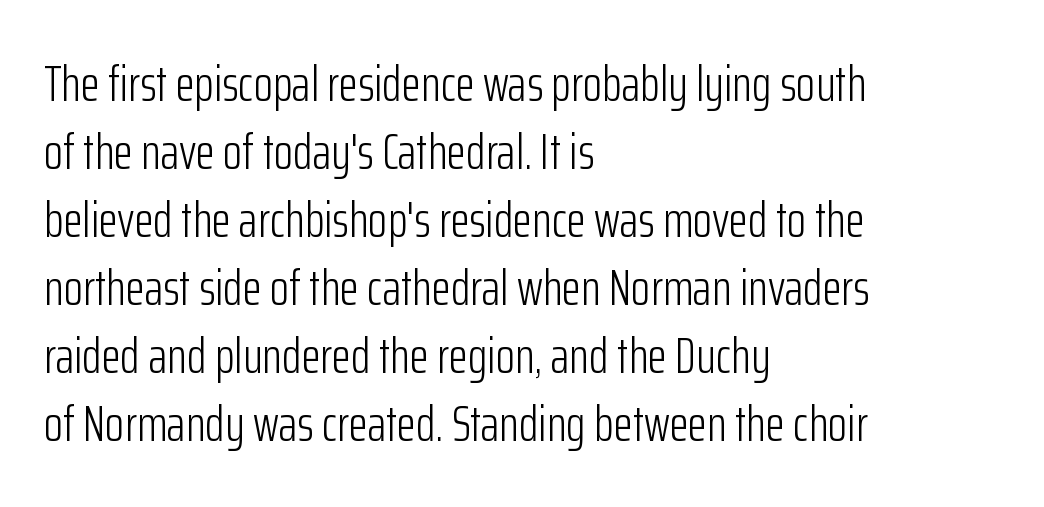
{"serif": "no", "italic": "no", "bold": "no", "weight": "light", "width": "condensed", "stroke_contrast": "low", "x_height": "medium", "monospaced": "no", "underline": "no", "align": "left", "line_spacing": "normal", "line_spacing_ratio": 1.36, "letter_spacing": "normal", "letter_spacing_em": 0.0, "glyph_px": 50}
